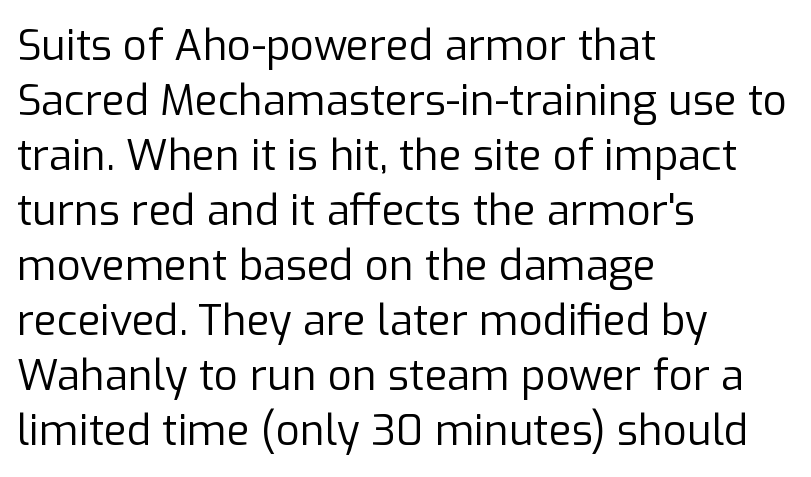
The image shows 42 px regular-weight sans-serif type, upright; set left-aligned, normal line spacing (1.31x), normal letter spacing, not underlined; low stroke contrast and a medium x-height.
